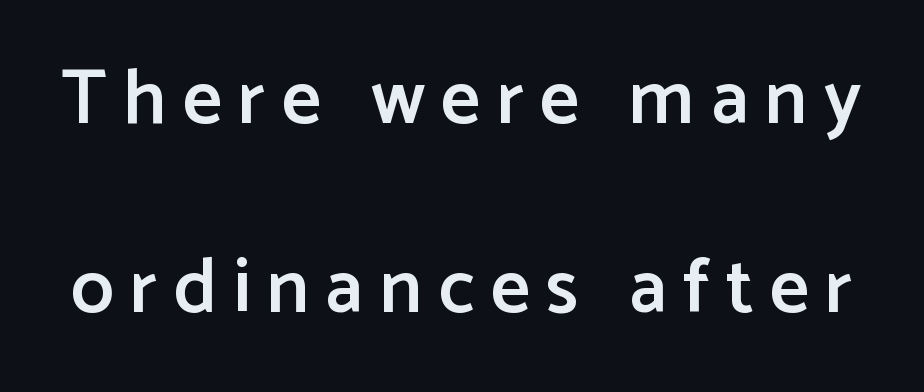
The letters are spread apart with noticeably loose tracking. The axis of the letterforms is exactly vertical. These lines carry some extra weight — a demibold, not a full bold. Unlike a traditional serif, this face leaves its strokes unadorned. Decoration check: the copy has no underline.
